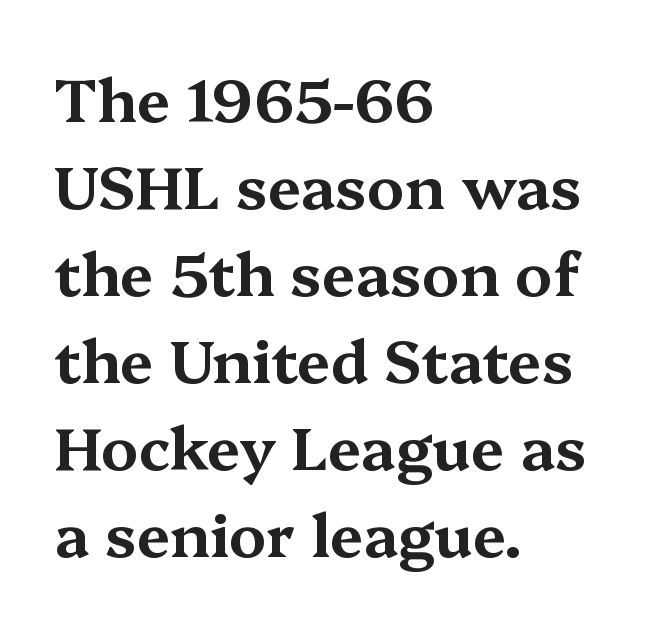
The image shows 60 px wide serif type, upright; set left-aligned, normal line spacing (1.45x), normal letter spacing, not underlined; medium stroke contrast and a medium x-height.
